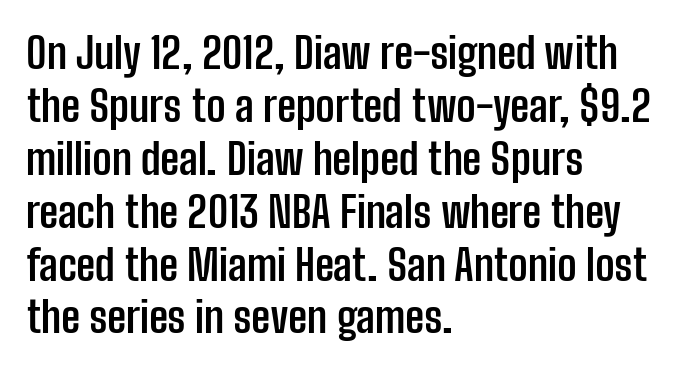
{"serif": "no", "italic": "no", "bold": "yes", "weight": "semibold", "width": "condensed", "stroke_contrast": "low", "x_height": "medium", "monospaced": "no", "underline": "no", "align": "left", "line_spacing_ratio": 1.23, "letter_spacing": "normal", "letter_spacing_em": 0.0, "glyph_px": 43}
